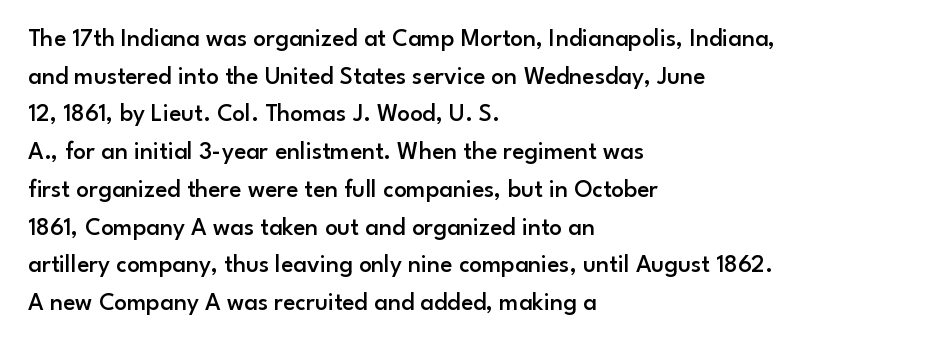
{"italic": "no", "bold": "semi", "underline": "no", "align": "left", "line_spacing": "normal", "line_spacing_ratio": 1.51, "letter_spacing": "normal", "letter_spacing_em": 0.0, "glyph_px": 25}
